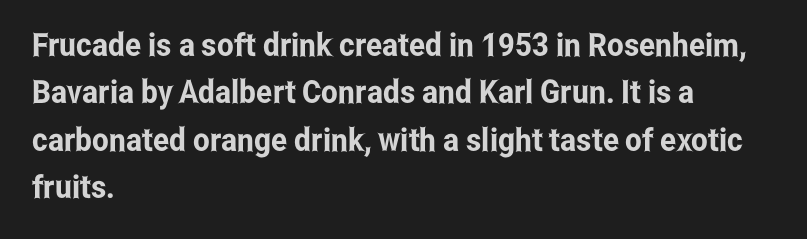
{"serif": "no", "italic": "no", "width": "condensed", "stroke_contrast": "low", "x_height": "medium", "monospaced": "no", "underline": "no", "align": "left", "line_spacing": "normal", "line_spacing_ratio": 1.48, "letter_spacing": "normal", "letter_spacing_em": 0.0, "glyph_px": 32}
